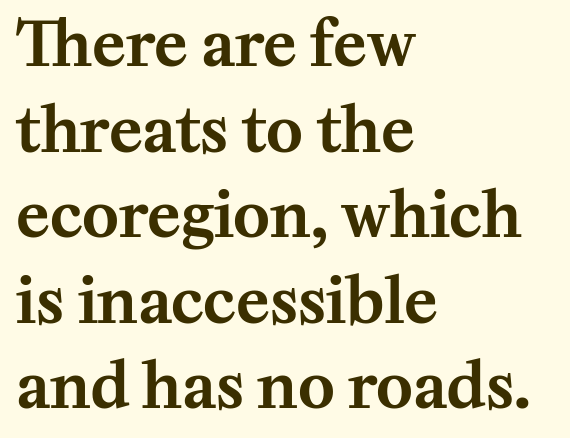
{"serif": "yes", "italic": "no", "width": "normal", "stroke_contrast": "medium", "x_height": "medium", "monospaced": "no", "underline": "no", "align": "left", "line_spacing": "normal", "line_spacing_ratio": 1.38, "letter_spacing": "normal", "letter_spacing_em": 0.0, "glyph_px": 62}
